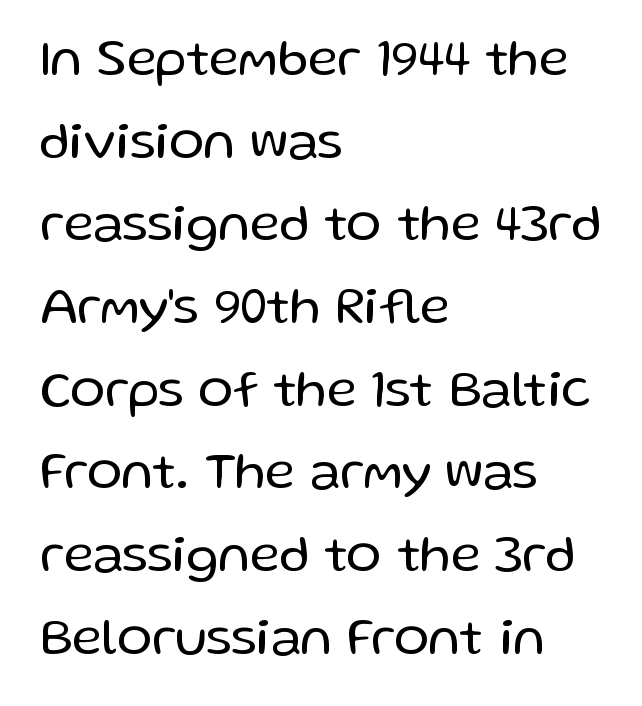
The image shows 52 px regular-weight sans-serif type, upright; set left-aligned, normal line spacing (1.59x), normal letter spacing, not underlined; low stroke contrast and a medium x-height.
